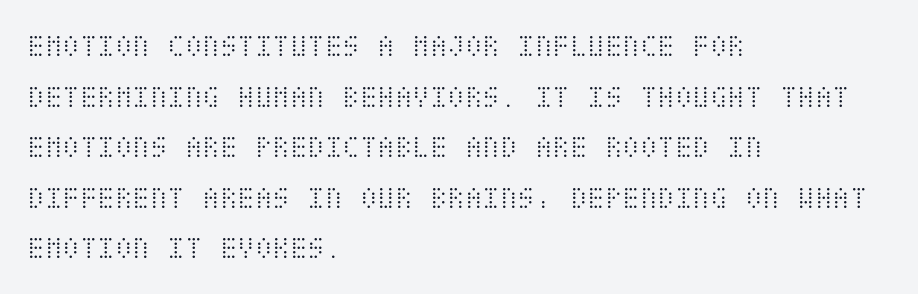
The image shows 32 px light, condensed type, upright; set left-aligned, normal line spacing (1.58x), normal letter spacing, not underlined; medium stroke contrast and a large x-height.
